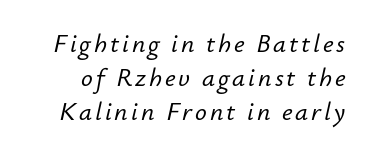
Q: Is the text italic (slanted)? A: Yes, it leans right by about 12 degrees.
Q: Is the text underlined? A: No.
Q: Is the spacing between lines tight, normal or loose? A: Normal.
